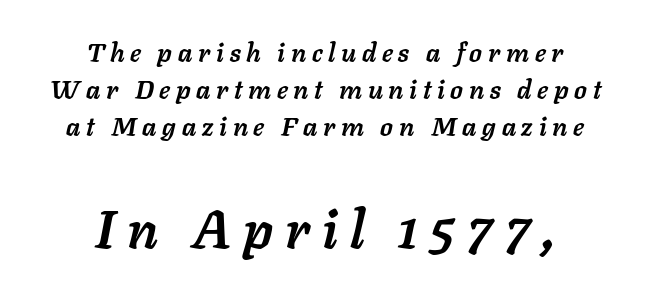
Q: Is the text bold? A: Yes.
Q: Is the text italic (slanted)? A: Yes, it leans right by about 11 degrees.
Q: Is the text underlined? A: No.
Q: How is the paragraph aligned? A: Centered.
Q: Is the spacing between letters normal or unusually wide? A: Unusually wide.
Q: Is the spacing between lines tight, normal or loose? A: Normal.
Q: Which block of text is set in a larger size, the first (top) or the second (bottom)? A: The second (bottom) one.
Q: Width (condensed, normal, or wide)? A: Normal.
Q: Stroke contrast? A: Low.
Q: x-height? A: Medium.
Q: Monospaced? A: No.
